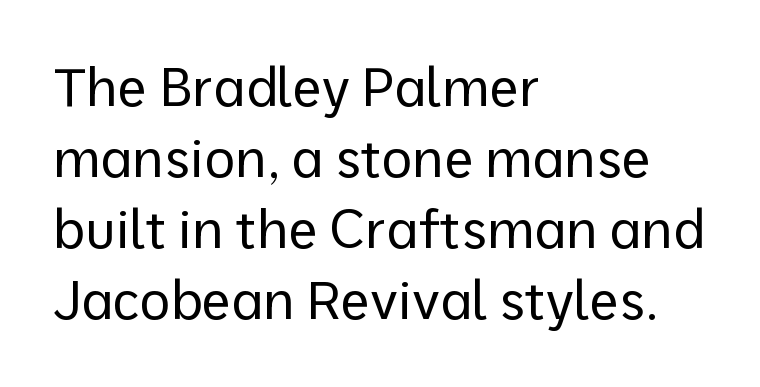
Is this a fixed-width face? No — the glyphs have proportional, varying widths. Nope, no serifs anywhere on these letters. The ragged edge is on the right, which tells us the setting is flush left. Each word holds together tightly as a unit, with standard inter-letter gaps.
